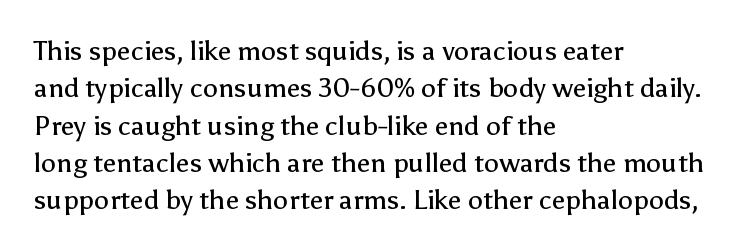
{"italic": "no", "bold": "no", "underline": "no", "align": "left", "line_spacing": "normal", "line_spacing_ratio": 1.38, "letter_spacing": "normal", "letter_spacing_em": 0.0, "glyph_px": 27}
